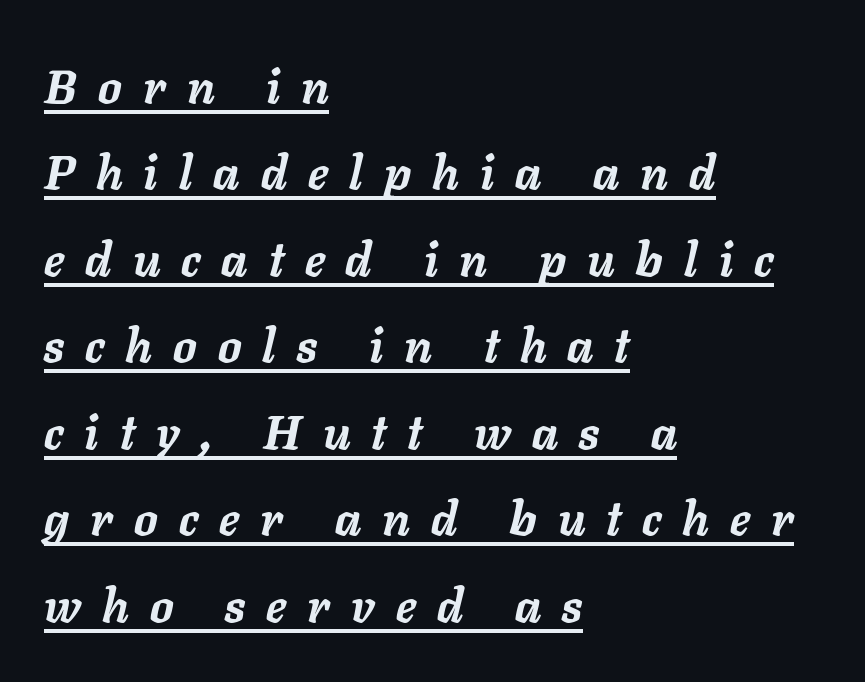
{"italic": "yes", "lean": "right", "slant_degrees": 11, "bold": "yes", "weight": "semibold", "width": "normal", "stroke_contrast": "low", "x_height": "medium", "monospaced": "no", "underline": "yes", "align": "left", "line_spacing_ratio": 1.84, "letter_spacing": "wide", "letter_spacing_em": 0.45, "glyph_px": 47}
